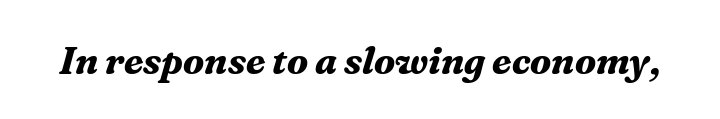
Q: Is the text bold? A: Yes.
Q: Is the text italic (slanted)? A: Yes, it leans right by about 16 degrees.
Q: Is the typeface a serif or a sans-serif typeface? A: Serif.
Q: Is the text underlined? A: No.
Q: Is the spacing between letters normal or unusually wide? A: Normal.
Q: Width (condensed, normal, or wide)? A: Normal.
Q: Stroke contrast? A: Medium.
Q: x-height? A: Medium.
Q: Monospaced? A: No.
